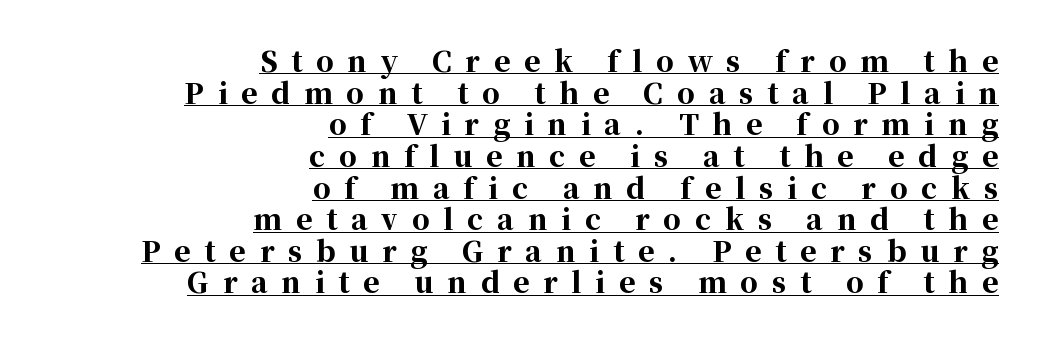
Quick note: interline space is minimal. Somebody hit Ctrl+U on this one — the words are underlined. Spacing verdict: proportional, widths tailored to each character. The gaps between neighbouring characters are conspicuously large.
